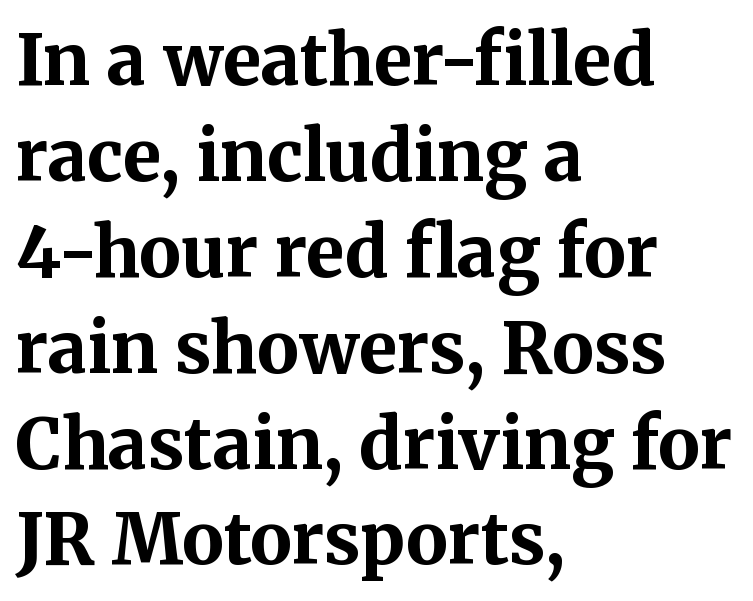
{"serif": "yes", "italic": "no", "bold": "yes", "weight": "bold", "width": "normal", "stroke_contrast": "medium", "x_height": "medium", "monospaced": "no", "underline": "no", "align": "left", "line_spacing": "normal", "line_spacing_ratio": 1.37, "letter_spacing": "normal", "letter_spacing_em": 0.0, "glyph_px": 70}
